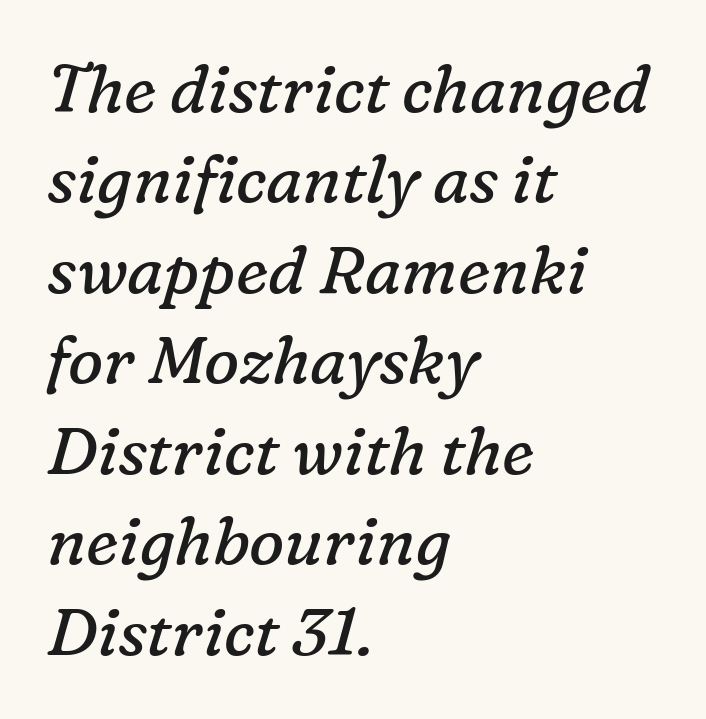
The image shows 66 px regular-weight serif type, italic (leaning right); set left-aligned, normal line spacing (1.37x), normal letter spacing, not underlined; low stroke contrast and a medium x-height.
